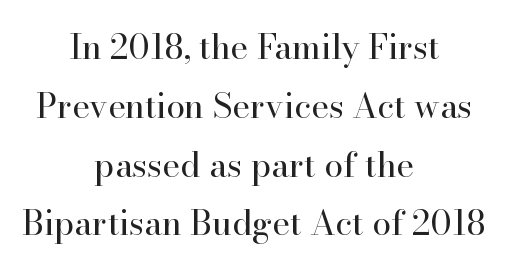
The image shows 34 px regular-weight serif type, upright; set centered, line spacing 1.73x, normal letter spacing, not underlined; high stroke contrast and a small x-height.
